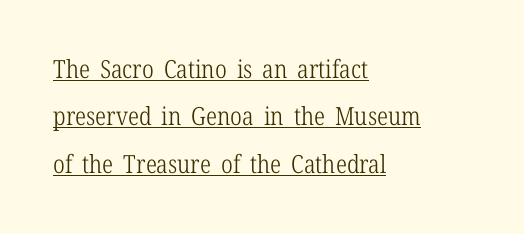
Q: Is the text bold? A: No.
Q: Is the text italic (slanted)? A: No, it is upright.
Q: Is the text underlined? A: Yes.
Q: How is the paragraph aligned? A: Left-aligned.
Q: Is the spacing between letters normal or unusually wide? A: Normal.
Q: Is the spacing between lines tight, normal or loose? A: Loose.
